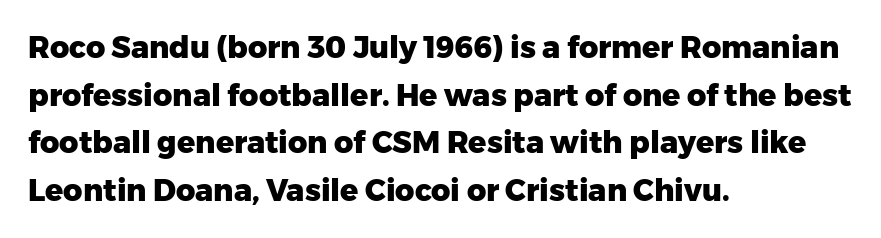
Q: Is the text bold? A: Yes.
Q: Is the text italic (slanted)? A: No, it is upright.
Q: Is the typeface a serif or a sans-serif typeface? A: Sans-serif.
Q: Is the text underlined? A: No.
Q: How is the paragraph aligned? A: Left-aligned.
Q: Is the spacing between letters normal or unusually wide? A: Normal.
Q: Is the spacing between lines tight, normal or loose? A: Normal.
Q: Width (condensed, normal, or wide)? A: Normal.
Q: Stroke contrast? A: Low.
Q: x-height? A: Medium.
Q: Monospaced? A: No.
